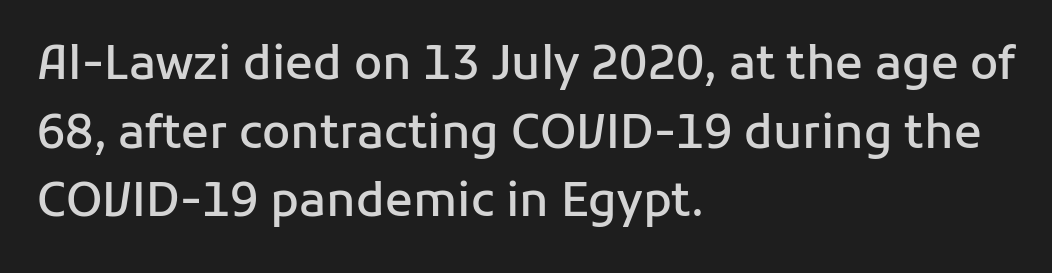
Every letter is mildly thick-stroked: semibold rather than bold. Students, note that the glyphs here touch the page at normal intervals. The lines in this sample share a left origin and differ only in where they stop. The rendering uses natural spacing where letterforms have individual widths.
